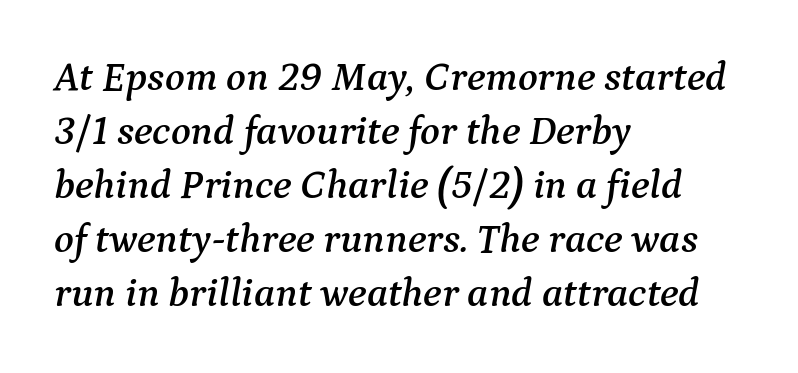
The image shows 41 px serif type, italic (leaning right); set left-aligned, normal line spacing (1.32x), normal letter spacing, not underlined; medium stroke contrast and a medium x-height.
